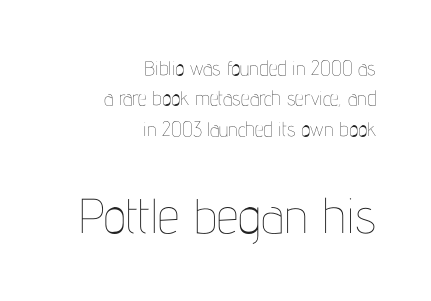
The image shows 49 px thin, condensed type, upright; set right-aligned, normal line spacing (1.52x), normal letter spacing, not underlined; the second (bottom) block is 2.45x larger; low stroke contrast and a medium x-height.
